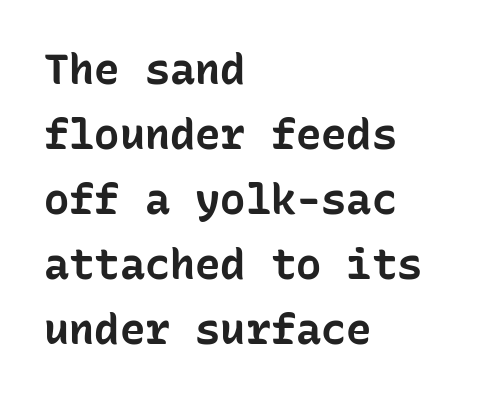
Vertically, the passage feels balanced, rows spaced as you'd expect. A student would call this left alignment; a typographer would say flush left, rag right. Type style note: lacks serifs. Does the weight exceed regular? Yes, all the way to bold. You could call the tracking neutral — neither tight nor loose. A bare baseline throughout the passage.
